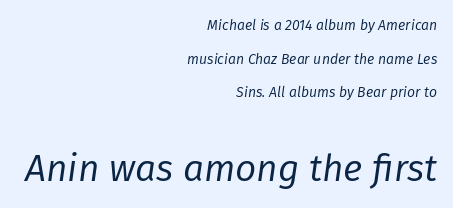
Unbolded letterforms with no extra heft. Does the leading feel generous? Absolutely, it's lavish. Here the glyphs are tracked normally, forming tight word shapes. Posture: slanted.
